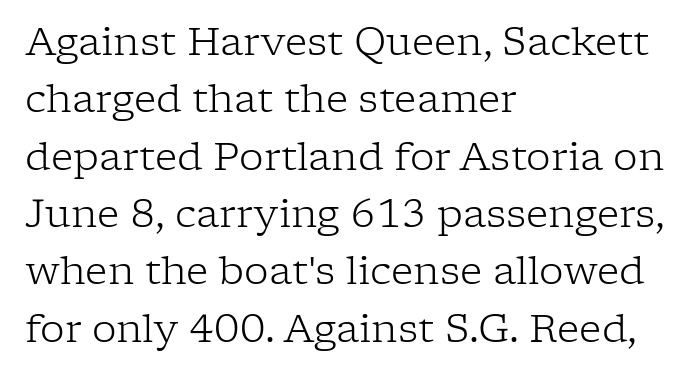
A bare baseline throughout the passage. Nobody touched the tracking dial on this one. Here the designer chose a conventional face with non-uniform glyph widths. Left-aligned paragraph, ragged on the right. This is serif lettering, the kind often seen in printed books. Counters stay open thanks to moderate or lighter strokes.
